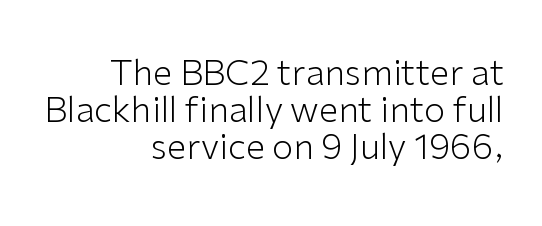
Is there much room between lines? No — they nearly touch. Do the characters align in a grid? No, the font is proportional. Teacher's note: observe the even right margin — that is flush-right alignment. Observe the ordinary spacing: letters are neighbours, not strangers.
